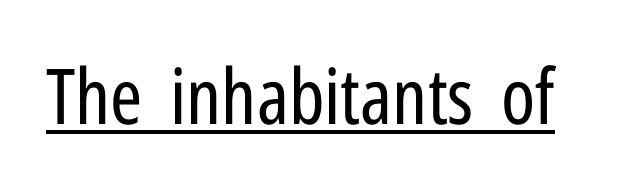
{"serif": "no", "italic": "no", "bold": "no", "weight": "regular", "width": "condensed", "stroke_contrast": "low", "x_height": "medium", "monospaced": "no", "underline": "yes", "letter_spacing": "normal", "letter_spacing_em": 0.0, "glyph_px": 77}
